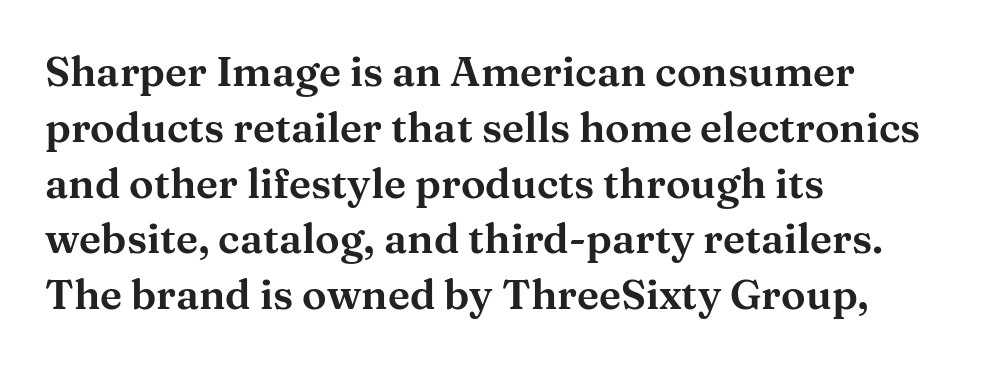
These lines sit exactly where default settings would place them. The font family rendered here belongs to the serif group. Reading down the block, your eye returns to a fixed left position each line. The space beneath each line is pristine and unruled. Character widths vary here, with narrow letters taking less room than wide ones. The face used here is rendered with its standard letterfit.
